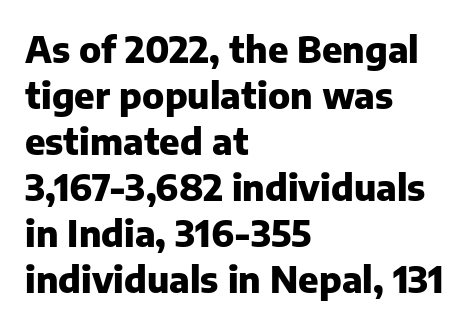
{"serif": "no", "italic": "no", "bold": "yes", "weight": "heavy", "width": "normal", "stroke_contrast": "low", "x_height": "medium", "monospaced": "no", "underline": "no", "align": "left", "line_spacing": "normal", "line_spacing_ratio": 1.28, "letter_spacing": "normal", "letter_spacing_em": 0.0, "glyph_px": 36}
